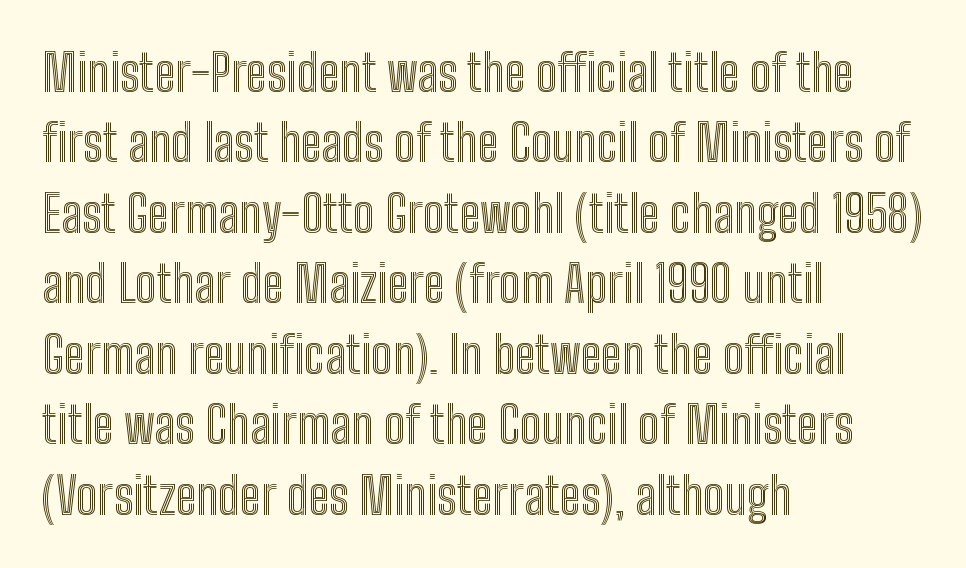
The image shows 50 px condensed type, upright; set left-aligned, normal line spacing (1.41x), normal letter spacing, not underlined; a medium x-height.
